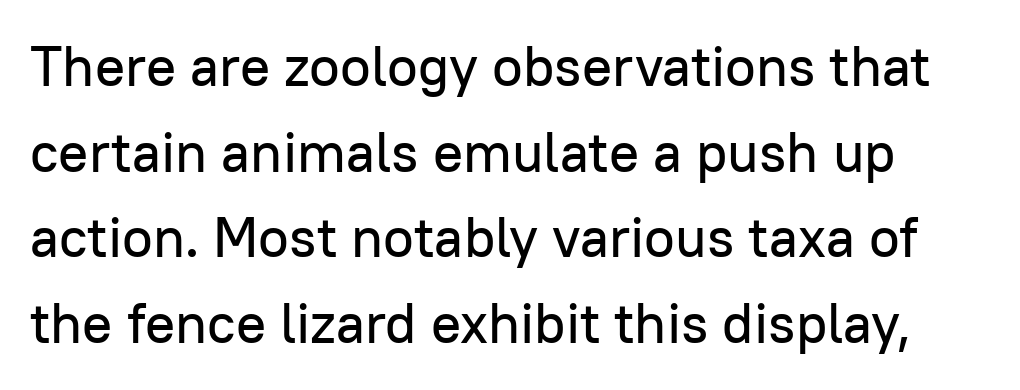
The image shows 56 px sans-serif type, upright; set normal line spacing (1.53x), normal letter spacing, not underlined; low stroke contrast and a medium x-height.
